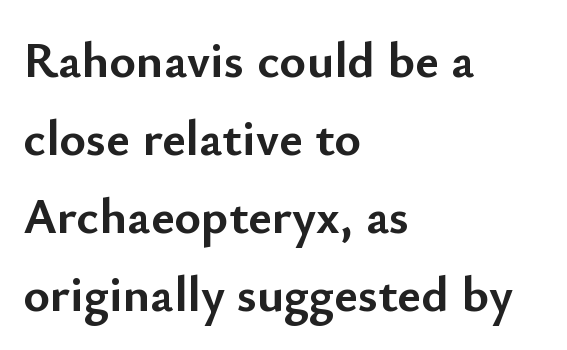
The image shows 51 px semibold sans-serif type, upright; set left-aligned, normal line spacing (1.53x), normal letter spacing, not underlined; low stroke contrast and a small x-height.
